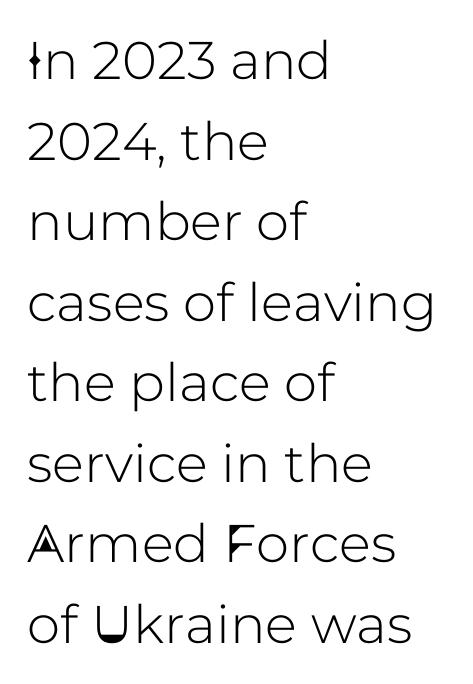
{"serif": "no", "italic": "no", "width": "normal", "stroke_contrast": "low", "x_height": "medium", "monospaced": "no", "underline": "no", "align": "left", "line_spacing": "normal", "line_spacing_ratio": 1.52, "letter_spacing": "normal", "letter_spacing_em": 0.0, "glyph_px": 53}
